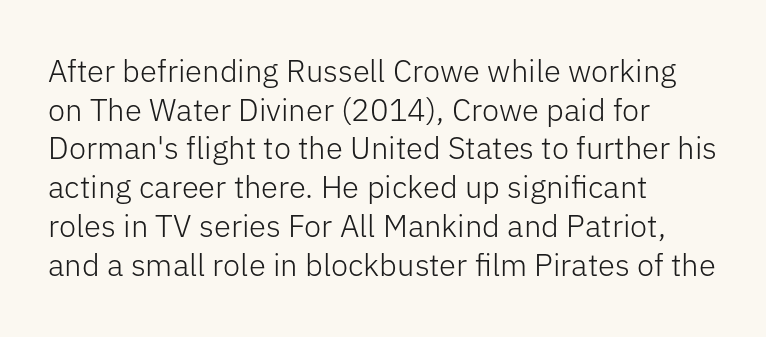
The image shows 31 px light sans-serif type, upright; set left-aligned, normal line spacing (1.25x), normal letter spacing, not underlined; low stroke contrast and a medium x-height.
